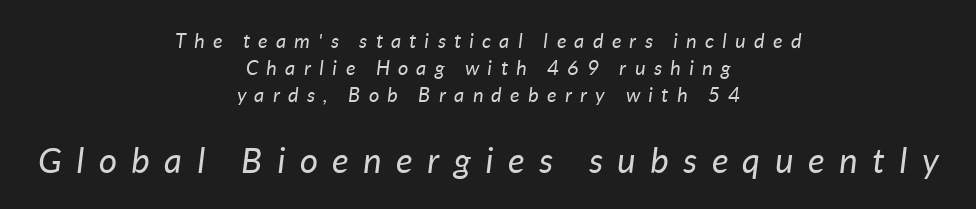
Does the bottom block carry the larger type? Yes, it does. Summary of weight: not heavy and not bold. Style check: oblique. Regarding leading, the lines here are spaced in the standard way.
